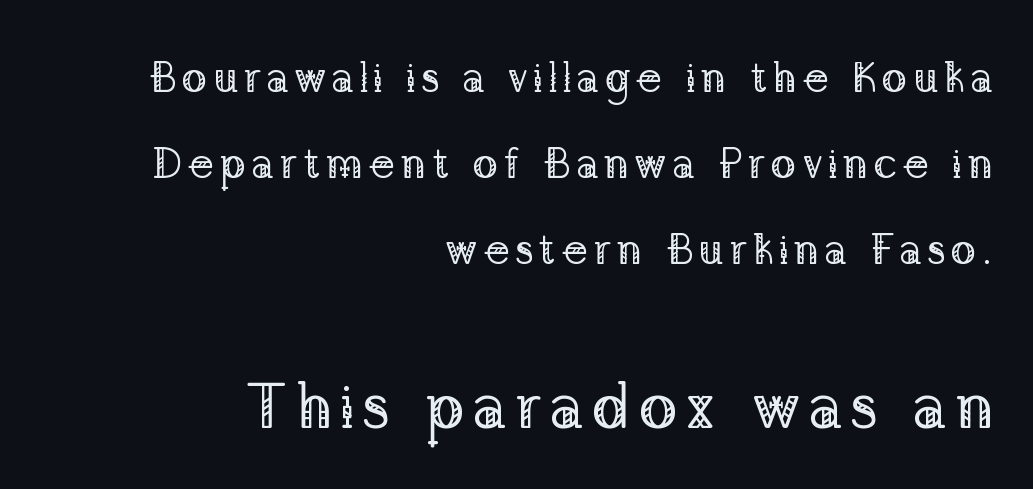
Q: Is the text bold? A: No.
Q: Is the text italic (slanted)? A: No, it is upright.
Q: Is the typeface a serif or a sans-serif typeface? A: Serif.
Q: Is the text underlined? A: No.
Q: How is the paragraph aligned? A: Right-aligned.
Q: Is the spacing between lines tight, normal or loose? A: Loose.
Q: Which block of text is set in a larger size, the first (top) or the second (bottom)? A: The second (bottom) one.
Q: Width (condensed, normal, or wide)? A: Normal.
Q: Stroke contrast? A: Low.
Q: x-height? A: Medium.
Q: Monospaced? A: No.
